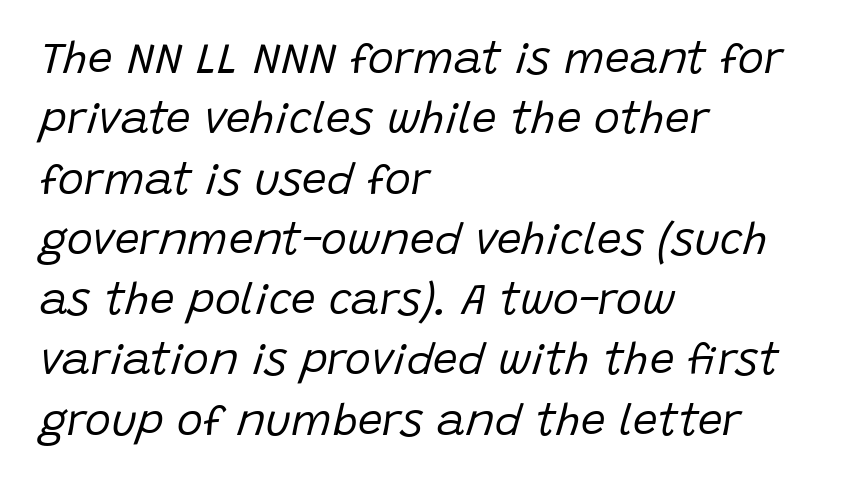
The image shows 44 px regular-weight type, italic (leaning right); set left-aligned, normal line spacing (1.37x), normal letter spacing, not underlined; low stroke contrast and a large x-height.
